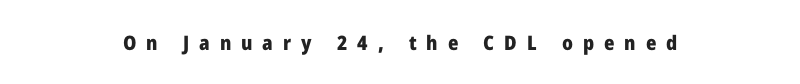
The glyphs have the mass of a bold cut. The paragraph shown floats in the horizontal middle. Type without underlining. In terms of letterspacing, this is a distinctly airy, spread setting.
